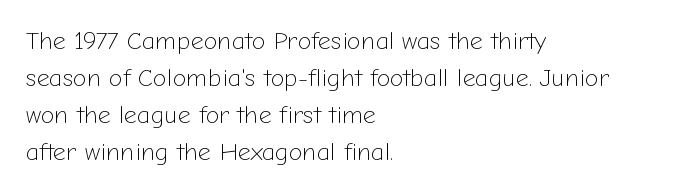
Q: Is the text bold? A: No.
Q: Is the text italic (slanted)? A: No, it is upright.
Q: Is the text underlined? A: No.
Q: How is the paragraph aligned? A: Left-aligned.
Q: Is the spacing between letters normal or unusually wide? A: Normal.
Q: Is the spacing between lines tight, normal or loose? A: Normal.
